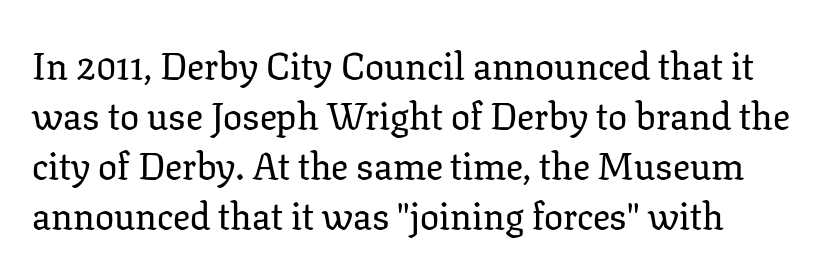
{"serif": "yes", "italic": "no", "width": "normal", "stroke_contrast": "low", "x_height": "medium", "monospaced": "no", "underline": "no", "align": "left", "line_spacing": "normal", "line_spacing_ratio": 1.32, "letter_spacing": "normal", "letter_spacing_em": 0.0, "glyph_px": 38}
